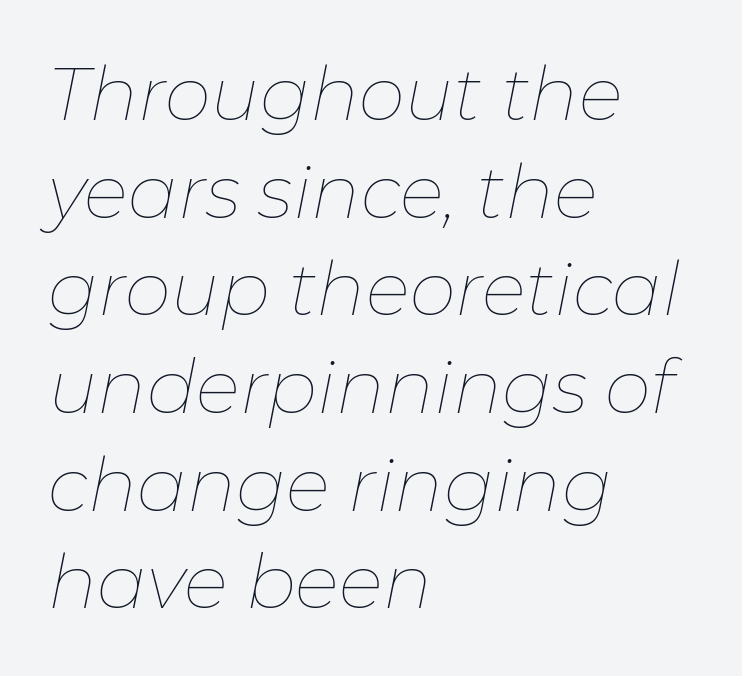
Q: Is the text bold? A: No.
Q: Is the text italic (slanted)? A: Yes, it leans right by about 11 degrees.
Q: Is the text underlined? A: No.
Q: How is the paragraph aligned? A: Left-aligned.
Q: Is the spacing between letters normal or unusually wide? A: Normal.
Q: Is the spacing between lines tight, normal or loose? A: Normal.
Q: Width (condensed, normal, or wide)? A: Normal.
Q: Stroke contrast? A: Low.
Q: x-height? A: Medium.
Q: Monospaced? A: No.
